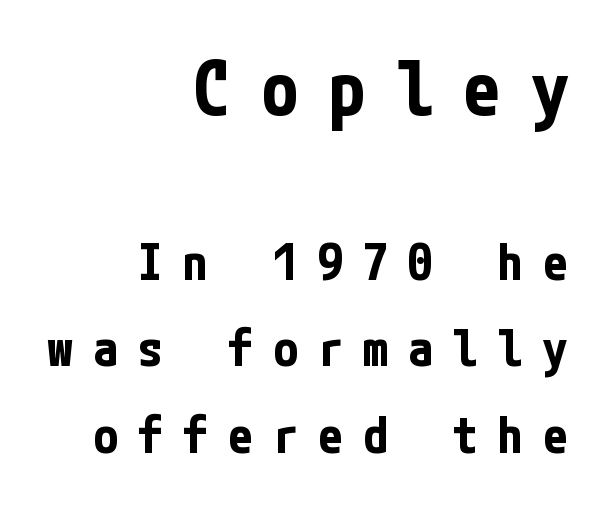
Q: Is the text bold? A: Yes.
Q: Is the text italic (slanted)? A: No, it is upright.
Q: Is the typeface a serif or a sans-serif typeface? A: Sans-serif.
Q: Is the text underlined? A: No.
Q: How is the paragraph aligned? A: Right-aligned.
Q: Is the spacing between letters normal or unusually wide? A: Unusually wide.
Q: Which block of text is set in a larger size, the first (top) or the second (bottom)? A: The first (top) one.
Q: Width (condensed, normal, or wide)? A: Condensed.
Q: Stroke contrast? A: Low.
Q: x-height? A: Medium.
